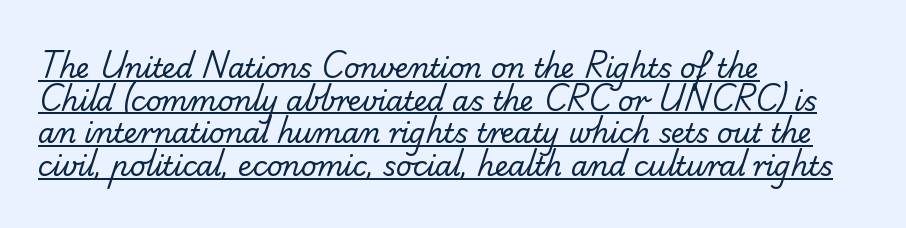
These lines stack with their left ends in a neat column. The gaps between neighbouring characters are ordinary and unremarkable. The face used here appears with an underline applied. The weight tops out at a normal text grade.
